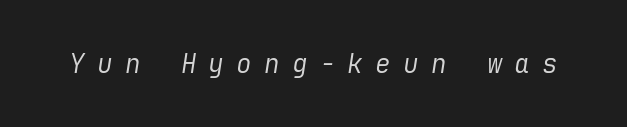
The font sits on the lighter half of the weight spectrum, regular included. Rendered with sloped, italic letterforms. Type without underlining. Loose tracking; the words dissolve into strings of separated letters.
